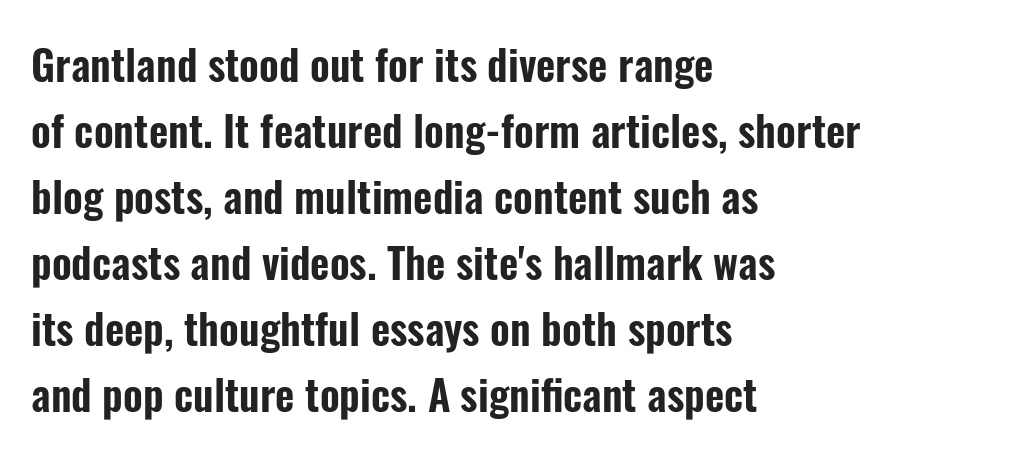
The image shows 42 px condensed sans-serif type, upright; set left-aligned, normal line spacing (1.57x), normal letter spacing, not underlined; low stroke contrast and a medium x-height.
